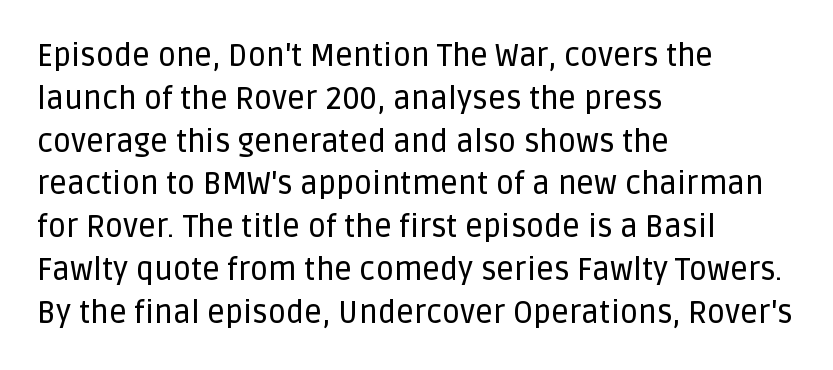
The image shows 31 px sans-serif type, upright; set left-aligned, normal line spacing (1.38x), normal letter spacing, not underlined; low stroke contrast and a large x-height.
